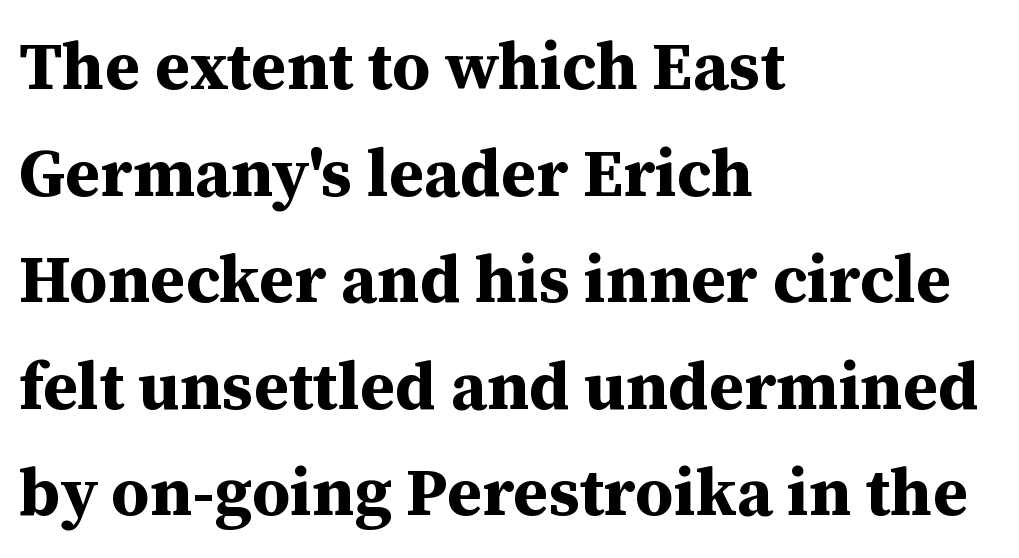
The image shows 67 px bold serif type, upright; set left-aligned, normal line spacing (1.59x), normal letter spacing, not underlined; medium stroke contrast and a medium x-height.
